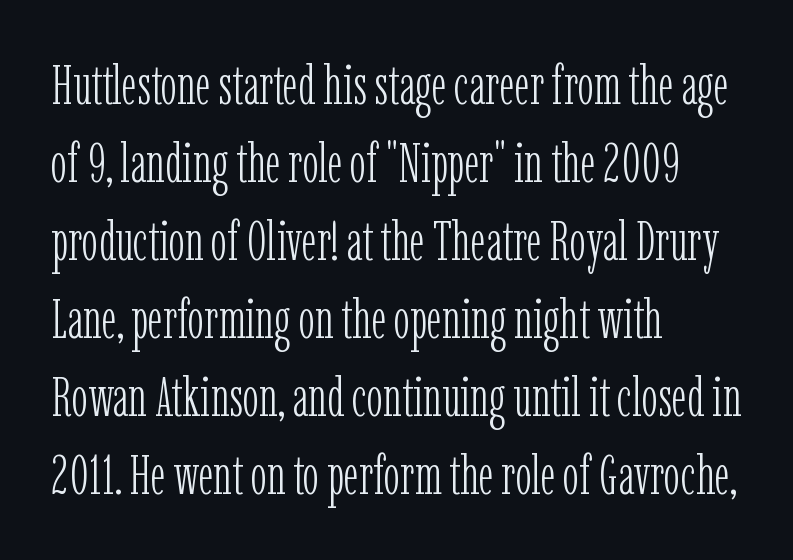
Q: Is the text bold? A: No.
Q: Is the text italic (slanted)? A: No, it is upright.
Q: Is the typeface a serif or a sans-serif typeface? A: Serif.
Q: Is the text underlined? A: No.
Q: How is the paragraph aligned? A: Left-aligned.
Q: Is the spacing between letters normal or unusually wide? A: Normal.
Q: Is the spacing between lines tight, normal or loose? A: Normal.
Q: Width (condensed, normal, or wide)? A: Condensed.
Q: Stroke contrast? A: Low.
Q: x-height? A: Medium.
Q: Monospaced? A: No.
